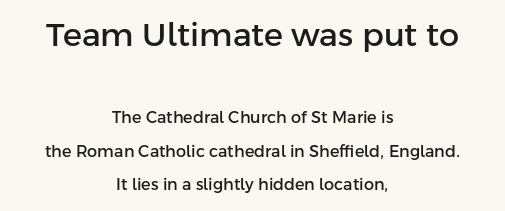
Compare the two chunks: the upper has the greater cap height. The words here are not underlined. The face used here is a sans, in the tradition of grotesques and geometrics. Every stem runs plumb, perpendicular to the baseline.
